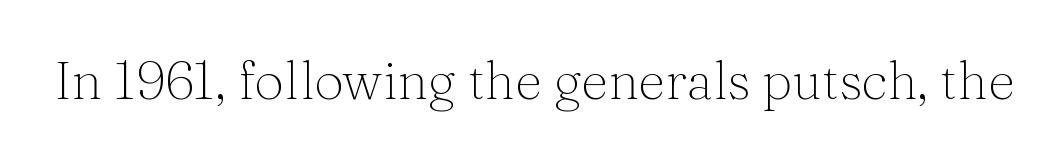
Q: Is the text bold? A: No.
Q: Is the text italic (slanted)? A: No, it is upright.
Q: Is the typeface a serif or a sans-serif typeface? A: Serif.
Q: Is the text underlined? A: No.
Q: Is the spacing between letters normal or unusually wide? A: Normal.
Q: Width (condensed, normal, or wide)? A: Normal.
Q: Stroke contrast? A: Medium.
Q: x-height? A: Medium.
Q: Monospaced? A: No.
